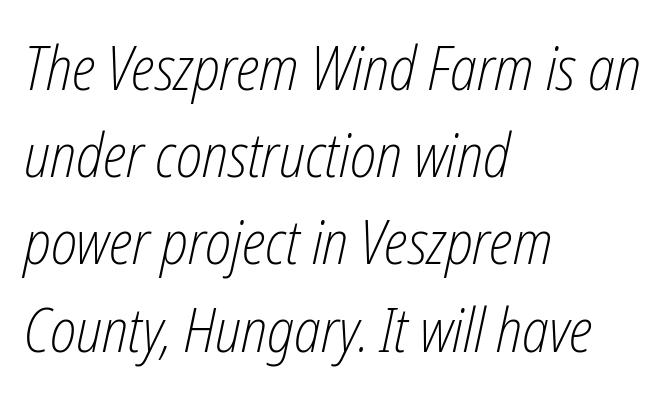
{"italic": "yes", "lean": "right", "slant_degrees": 12, "bold": "no", "weight": "light", "width": "condensed", "stroke_contrast": "low", "x_height": "medium", "monospaced": "no", "underline": "no", "align": "left", "line_spacing": "normal", "line_spacing_ratio": 1.43, "letter_spacing": "normal", "letter_spacing_em": 0.0, "glyph_px": 61}
